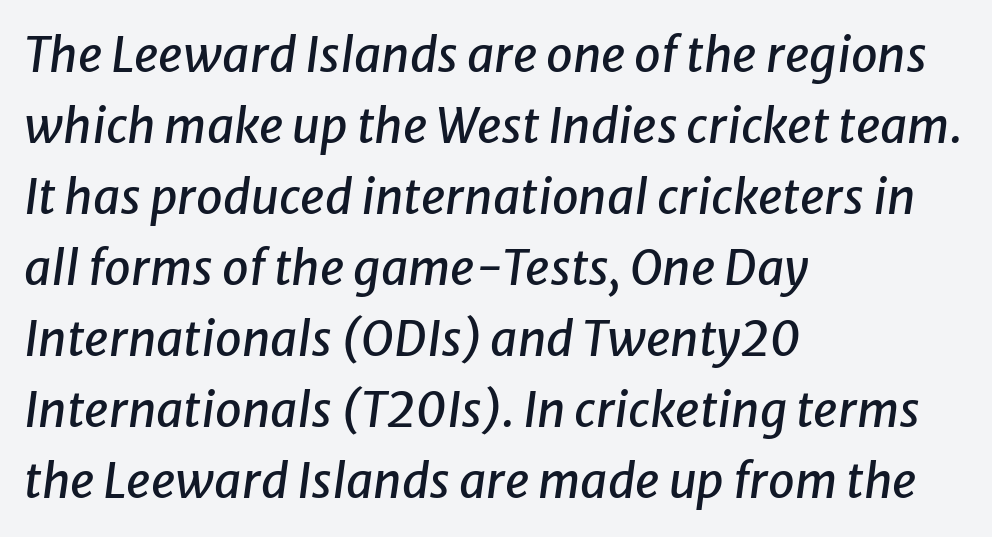
The baseline area is clear. The vertical gap from one line to the next is medium. The letters advance in unequal steps, a hallmark of proportional type. A classic flush-left, rag-right setting is used for this passage. This is oblique type, the kind used for emphasis or titles. What stands out about the letter spacing? Nothing — it is the standard amount.
